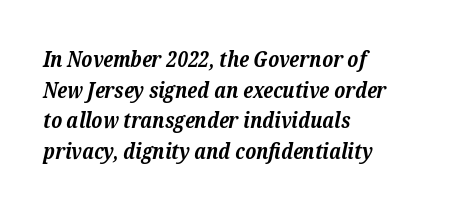
The image shows 22 px bold type, italic (leaning right); set left-aligned, normal line spacing (1.39x), normal letter spacing, not underlined.
